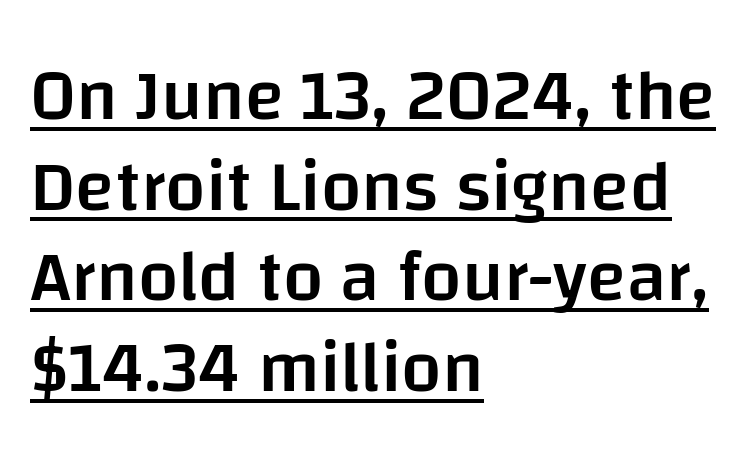
The image shows 72 px semibold sans-serif type, upright; set left-aligned, normal line spacing (1.26x), normal letter spacing, underlined; low stroke contrast and a large x-height.
